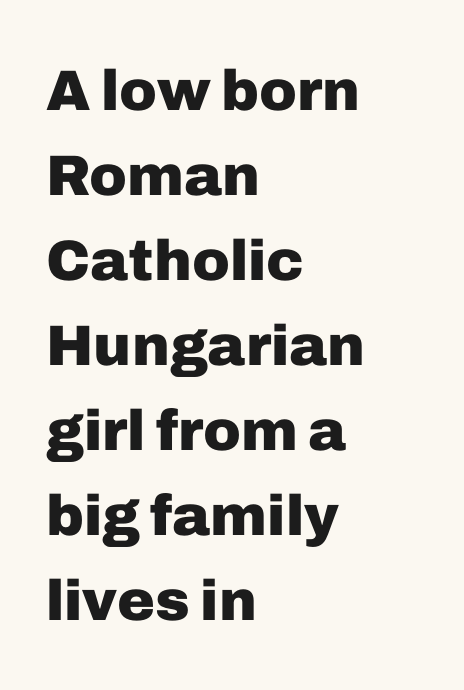
{"serif": "no", "italic": "no", "bold": "yes", "weight": "heavy", "width": "normal", "stroke_contrast": "low", "x_height": "medium", "monospaced": "no", "underline": "no", "align": "left", "line_spacing": "normal", "line_spacing_ratio": 1.49, "letter_spacing": "normal", "letter_spacing_em": 0.0, "glyph_px": 57}
